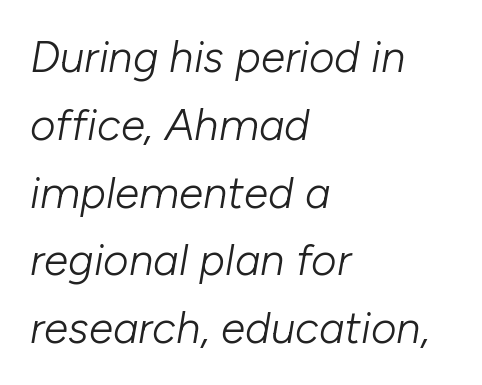
Each letter keeps its own natural width here, so spacing adapts to shape. Rule under the text: the space is simply empty. Compared with typical body copy, the letter spacing here is the same. No extra ink here — the face is not bold. Regarding leading, the lines here are spaced in the standard way. In terms of posture, this sample is oblique.
